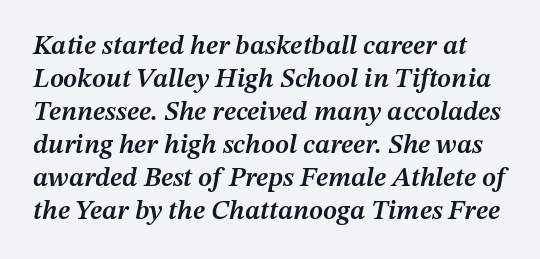
The image shows 27 px text type, italic (leaning right); set line spacing 1.22x, normal letter spacing, not underlined.
